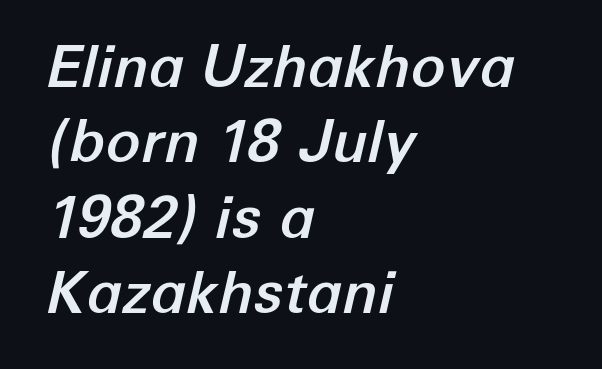
Note the varied advance widths — an 'i' is clearly narrower than an 'm'. How would I describe the line gaps? Plain and ordinary. Designer's note — italics engaged. Typeset ragged right — the left edge is the straight one. Each row of text sits above clean, open space. Glyph-to-glyph distance matches everyday printed text.
